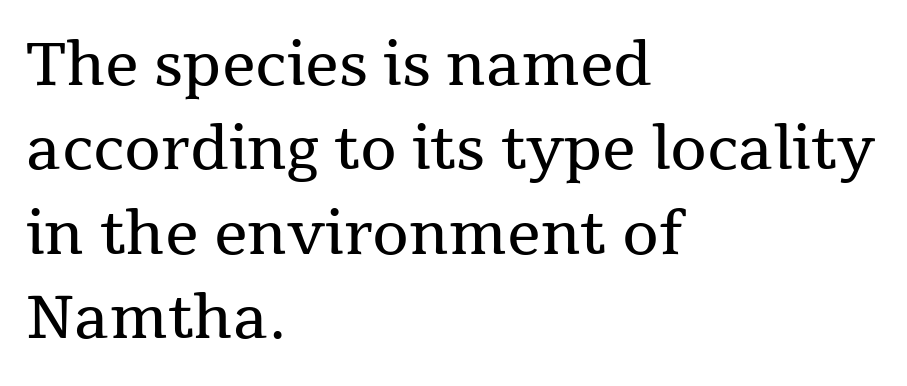
Q: Is the text bold? A: No.
Q: Is the text italic (slanted)? A: No, it is upright.
Q: Is the typeface a serif or a sans-serif typeface? A: Serif.
Q: Is the text underlined? A: No.
Q: How is the paragraph aligned? A: Left-aligned.
Q: Is the spacing between letters normal or unusually wide? A: Normal.
Q: Is the spacing between lines tight, normal or loose? A: Normal.
Q: Width (condensed, normal, or wide)? A: Normal.
Q: Stroke contrast? A: Medium.
Q: x-height? A: Medium.
Q: Monospaced? A: No.
